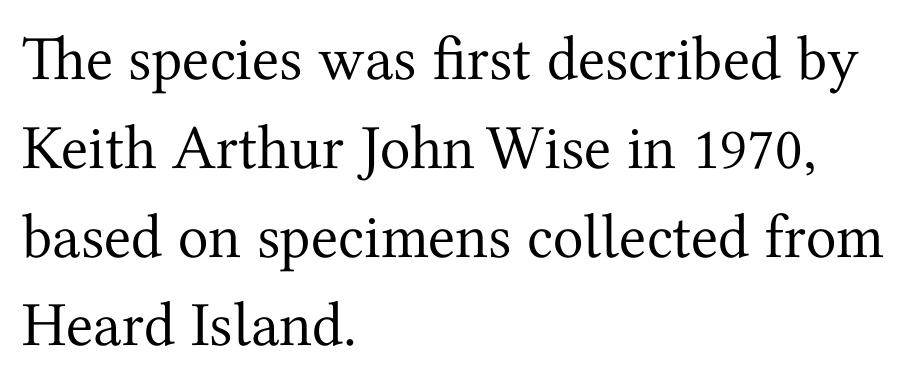
The image shows 63 px regular-weight serif type, upright; set left-aligned, normal line spacing (1.41x), normal letter spacing, not underlined; medium stroke contrast and a medium x-height.
